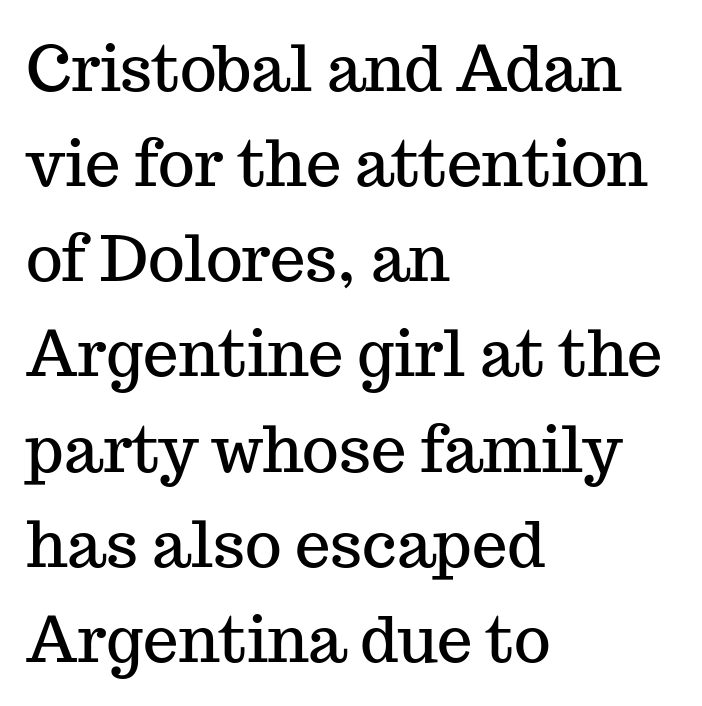
This rendering employs a face with finishing strokes, i.e., a serif. Normally led — the rows are evenly, conventionally spaced. The rendering keeps characters at their native spacing. Vertical strokes here are truly vertical. Underlining? Definitely not there. A typesetter would call this proportional, since set widths differ per character.
